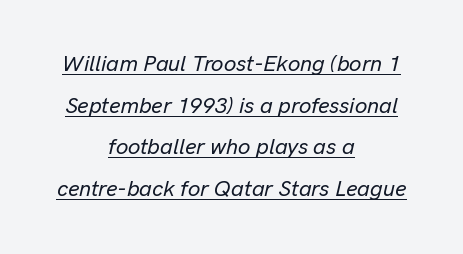
The image shows 22 px text type, italic (leaning right); set centered, line spacing 1.89x, normal letter spacing, underlined.
